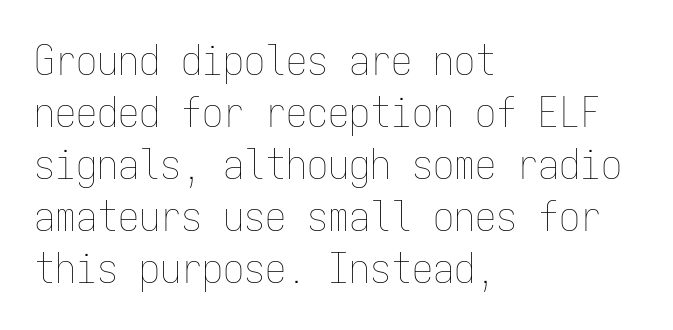
Where is the straight margin? On the left. The letters march in equal steps, a hallmark of fixed-pitch type. Every stem runs plumb, perpendicular to the baseline. Here the glyphs are tracked normally, forming tight word shapes.
